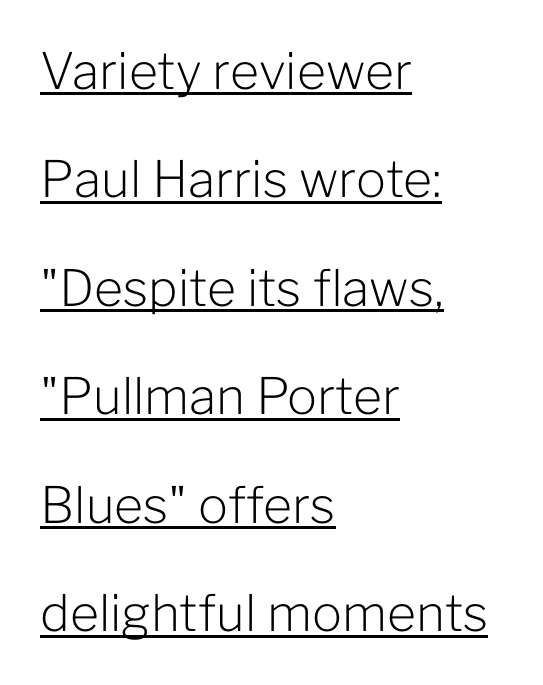
Q: Is the text bold? A: No.
Q: Is the text italic (slanted)? A: No, it is upright.
Q: Is the typeface a serif or a sans-serif typeface? A: Sans-serif.
Q: Is the text underlined? A: Yes.
Q: How is the paragraph aligned? A: Left-aligned.
Q: Is the spacing between letters normal or unusually wide? A: Normal.
Q: Is the spacing between lines tight, normal or loose? A: Loose.
Q: Width (condensed, normal, or wide)? A: Normal.
Q: Stroke contrast? A: Low.
Q: x-height? A: Medium.
Q: Monospaced? A: No.
